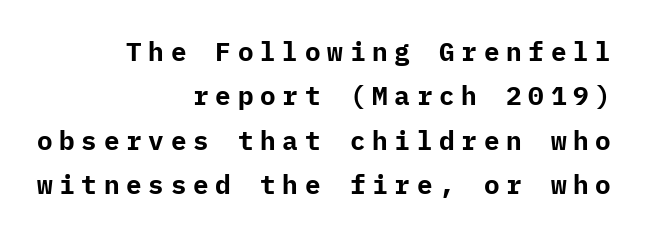
No italicization has been applied; the sample stays upright. The typesetter chose a ragged-left arrangement here. Loose tracking; the words dissolve into strings of separated letters. A bare baseline throughout the passage. Weight: bold.
